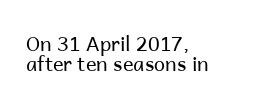
{"italic": "no", "bold": "no", "underline": "no", "align": "left", "line_spacing": "tight", "line_spacing_ratio": 1.02, "letter_spacing": "normal", "letter_spacing_em": 0.0, "glyph_px": 20}
